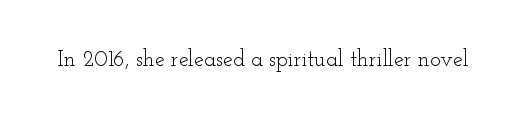
The image shows 22 px text type, upright; set normal letter spacing, not underlined.
